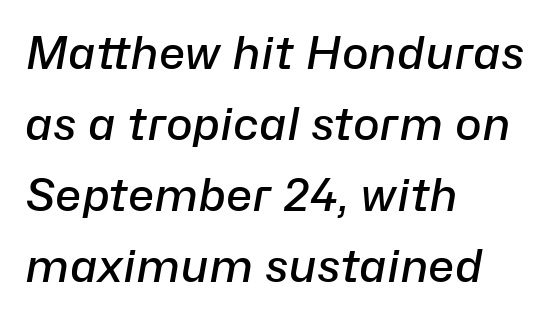
{"italic": "yes", "lean": "right", "slant_degrees": 10, "bold": "semi", "weight": "semibold", "width": "normal", "stroke_contrast": "low", "x_height": "medium", "monospaced": "no", "underline": "no", "align": "left", "line_spacing": "normal", "line_spacing_ratio": 1.58, "letter_spacing": "normal", "letter_spacing_em": 0.0, "glyph_px": 45}
